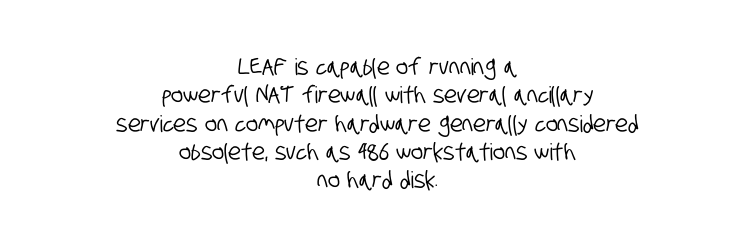
Students, note that the glyphs here touch the page at normal intervals. A clean baseline with only descenders dipping below it. The paragraph shown floats in the horizontal middle.
